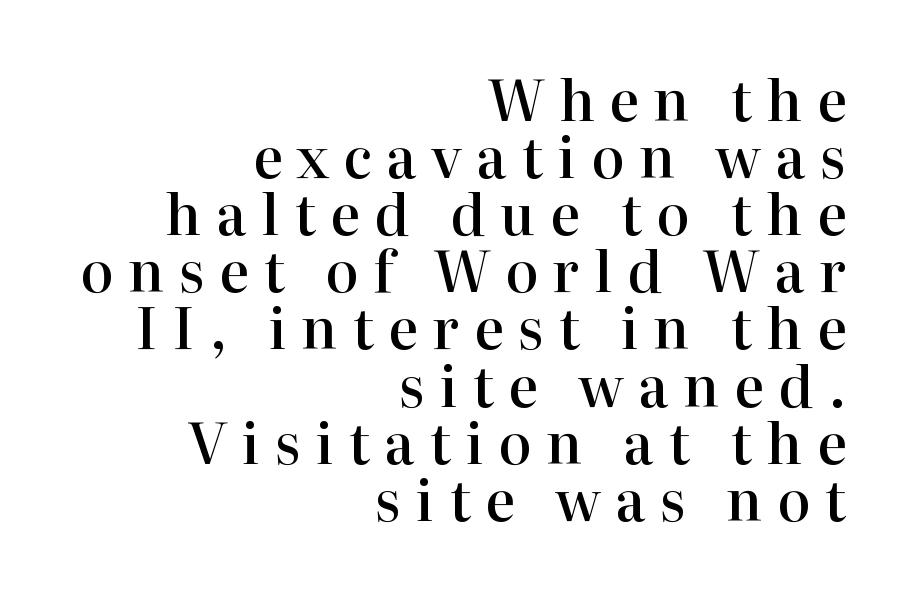
{"serif": "yes", "italic": "no", "bold": "semi", "weight": "semibold", "width": "normal", "stroke_contrast": "high", "x_height": "medium", "monospaced": "no", "underline": "no", "align": "right", "line_spacing": "tight", "line_spacing_ratio": 1.02, "letter_spacing": "wide", "letter_spacing_em": 0.26, "glyph_px": 56}
